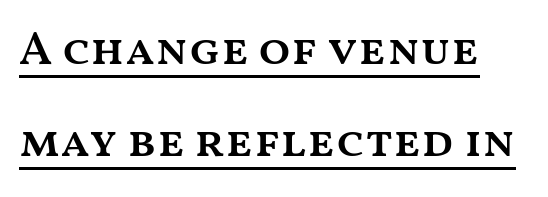
This rendering features underlined lettering. A roman cut, with each character standing at attention. Is this a fixed-width face? No — the glyphs have proportional, varying widths. The gaps between neighbouring characters are ordinary and unremarkable. Rows of type keep a wide berth in the vertical direction.
